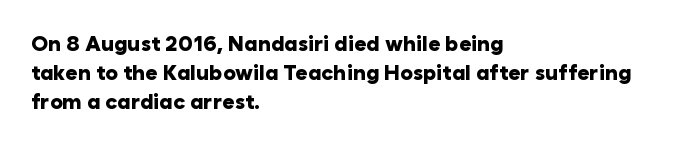
The image shows 21 px bold type, upright; set left-aligned, normal line spacing (1.37x), normal letter spacing, not underlined.
